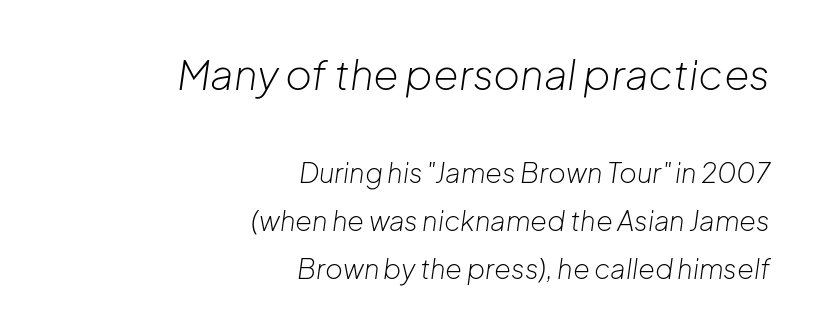
{"italic": "yes", "lean": "right", "slant_degrees": 8, "bold": "no", "weight": "light", "width": "normal", "stroke_contrast": "low", "x_height": "medium", "monospaced": "no", "underline": "no", "align": "right", "line_spacing_ratio": 1.78, "letter_spacing": "normal", "letter_spacing_em": 0.0, "larger_block": "first", "size_ratio": 1.52, "glyph_px": 41}
